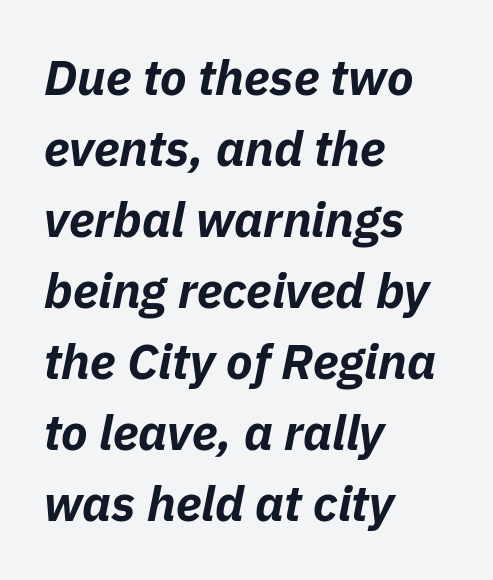
These lines were composed using italics. You could call the tracking neutral — neither tight nor loose. These lines are rendered in a variable-pitch font. These lines sit exactly where default settings would place them. The rendering anchors every line to the left-hand side.
